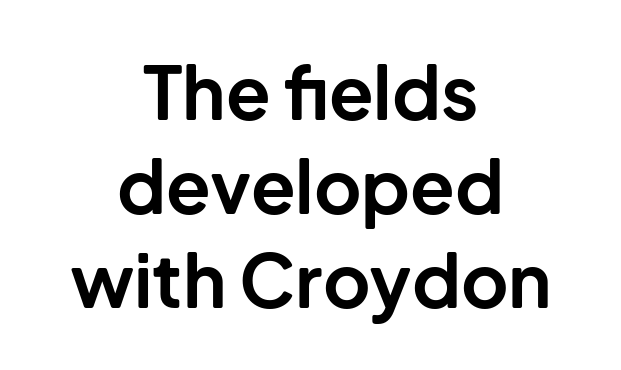
The image shows 73 px bold sans-serif type, upright; set centered, normal line spacing (1.29x), normal letter spacing, not underlined; low stroke contrast and a medium x-height.
